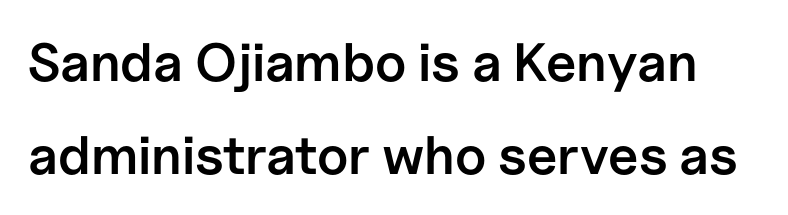
The image shows 54 px semibold sans-serif type, upright; set line spacing 1.72x, normal letter spacing, not underlined; low stroke contrast and a medium x-height.
